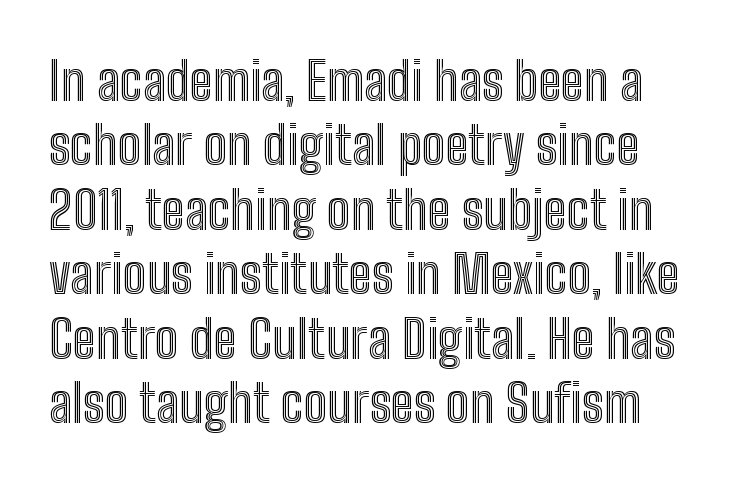
Q: Is the text italic (slanted)? A: No, it is upright.
Q: Is the text underlined? A: No.
Q: Is the spacing between letters normal or unusually wide? A: Normal.
Q: Width (condensed, normal, or wide)? A: Condensed.
Q: x-height? A: Medium.
Q: Monospaced? A: No.
